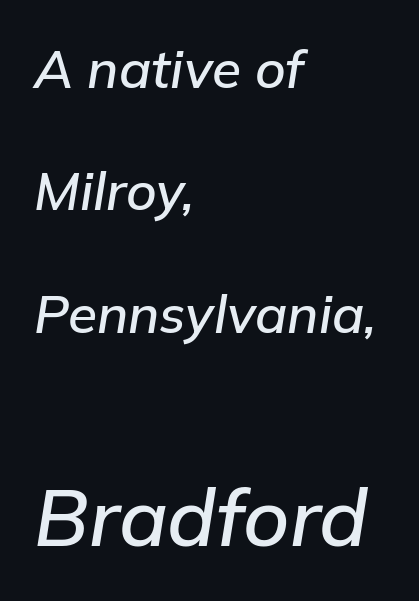
{"italic": "yes", "lean": "right", "slant_degrees": 9, "width": "normal", "stroke_contrast": "low", "x_height": "medium", "monospaced": "no", "underline": "no", "align": "left", "line_spacing": "loose", "line_spacing_ratio": 2.31, "letter_spacing": "normal", "letter_spacing_em": 0.0, "larger_block": "second", "size_ratio": 1.51, "glyph_px": 80}
